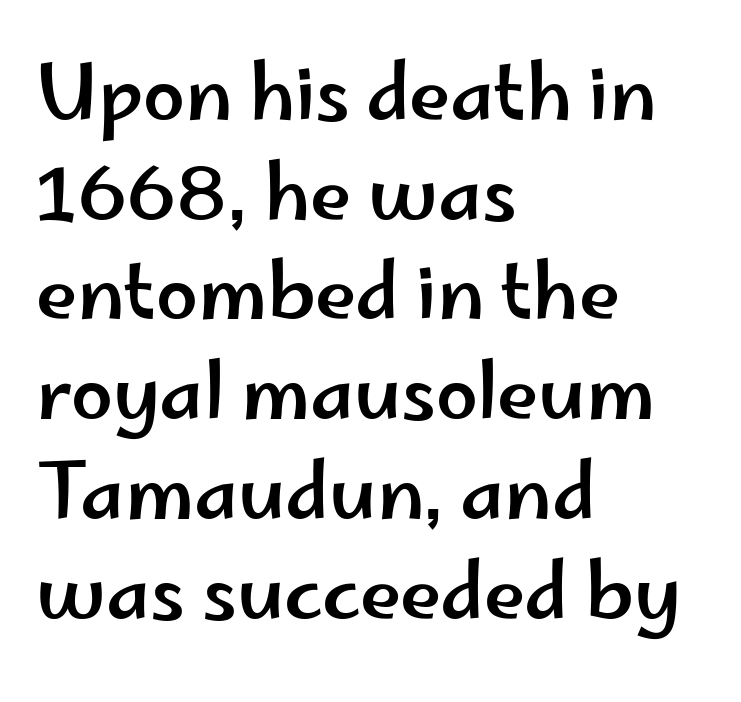
{"serif": "no", "italic": "no", "width": "wide", "stroke_contrast": "low", "x_height": "small", "monospaced": "no", "underline": "no", "align": "left", "line_spacing": "normal", "line_spacing_ratio": 1.33, "letter_spacing": "normal", "letter_spacing_em": 0.0, "glyph_px": 75}
